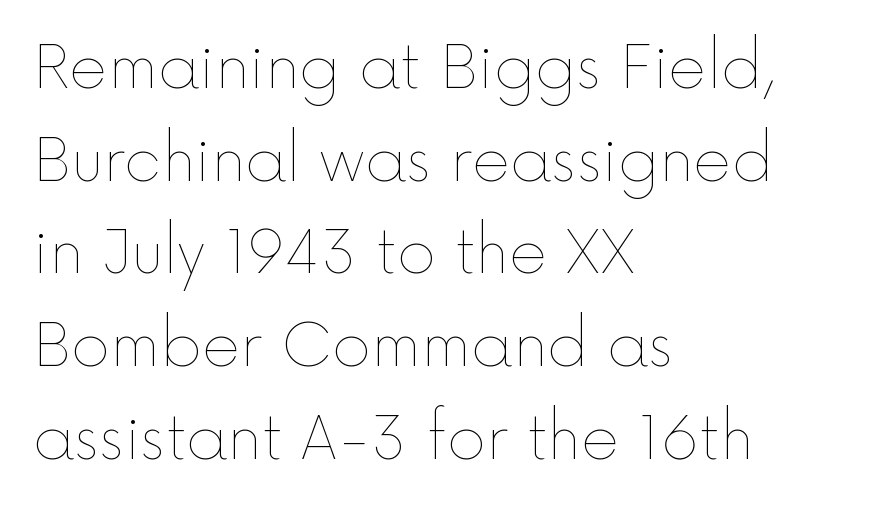
{"italic": "no", "bold": "no", "weight": "thin", "width": "normal", "x_height": "medium", "monospaced": "no", "underline": "no", "align": "left", "line_spacing": "normal", "line_spacing_ratio": 1.57, "letter_spacing": "normal", "letter_spacing_em": 0.0, "glyph_px": 59}
